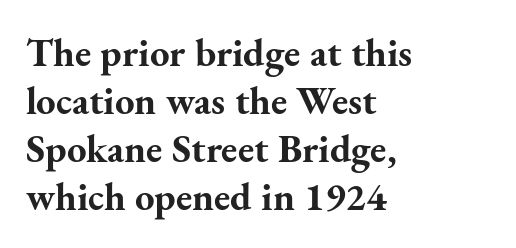
Q: Is the text bold? A: Yes.
Q: Is the text italic (slanted)? A: No, it is upright.
Q: Is the typeface a serif or a sans-serif typeface? A: Serif.
Q: Is the text underlined? A: No.
Q: How is the paragraph aligned? A: Left-aligned.
Q: Is the spacing between letters normal or unusually wide? A: Normal.
Q: Width (condensed, normal, or wide)? A: Normal.
Q: Stroke contrast? A: Medium.
Q: x-height? A: Small.
Q: Monospaced? A: No.
